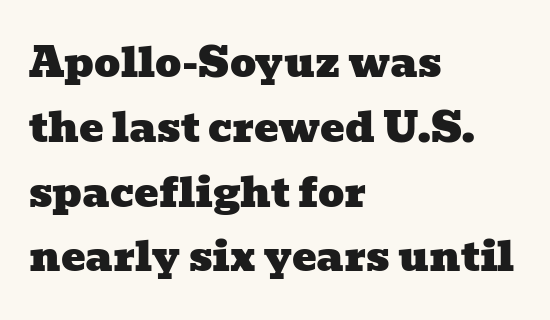
The image shows 41 px wide serif type; set left-aligned, normal line spacing (1.58x), normal letter spacing, not underlined; low stroke contrast and a medium x-height.
